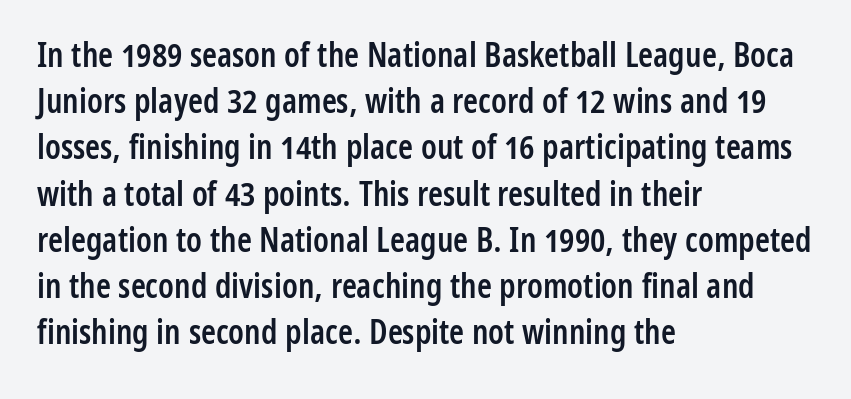
Q: Is the text bold? A: Semi-bold.
Q: Is the text italic (slanted)? A: No, it is upright.
Q: Is the typeface a serif or a sans-serif typeface? A: Sans-serif.
Q: Is the text underlined? A: No.
Q: How is the paragraph aligned? A: Left-aligned.
Q: Is the spacing between letters normal or unusually wide? A: Normal.
Q: Is the spacing between lines tight, normal or loose? A: Normal.
Q: Width (condensed, normal, or wide)? A: Condensed.
Q: Stroke contrast? A: Low.
Q: x-height? A: Medium.
Q: Monospaced? A: No.
